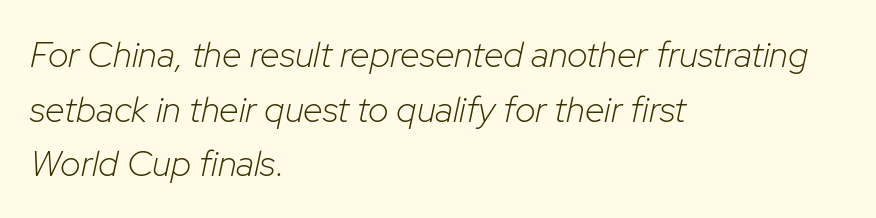
{"italic": "yes", "lean": "right", "slant_degrees": 12, "bold": "no", "weight": "light", "width": "normal", "stroke_contrast": "low", "x_height": "medium", "monospaced": "no", "underline": "no", "align": "left", "line_spacing": "normal", "line_spacing_ratio": 1.52, "letter_spacing": "normal", "letter_spacing_em": 0.0, "glyph_px": 36}
